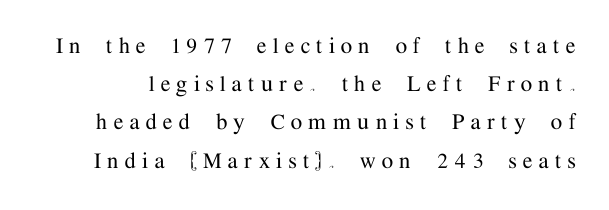
{"italic": "no", "underline": "no", "line_spacing": "normal", "line_spacing_ratio": 1.47, "letter_spacing": "wide", "letter_spacing_em": 0.25, "glyph_px": 26}
